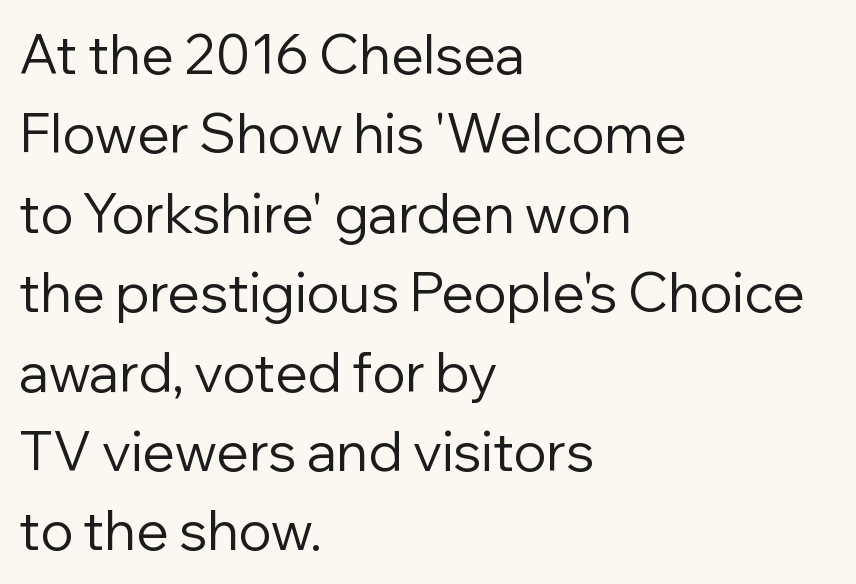
Q: Is the text bold? A: No.
Q: Is the text italic (slanted)? A: No, it is upright.
Q: Is the typeface a serif or a sans-serif typeface? A: Sans-serif.
Q: Is the text underlined? A: No.
Q: How is the paragraph aligned? A: Left-aligned.
Q: Is the spacing between letters normal or unusually wide? A: Normal.
Q: Is the spacing between lines tight, normal or loose? A: Normal.
Q: Width (condensed, normal, or wide)? A: Normal.
Q: Stroke contrast? A: Low.
Q: x-height? A: Medium.
Q: Monospaced? A: No.
